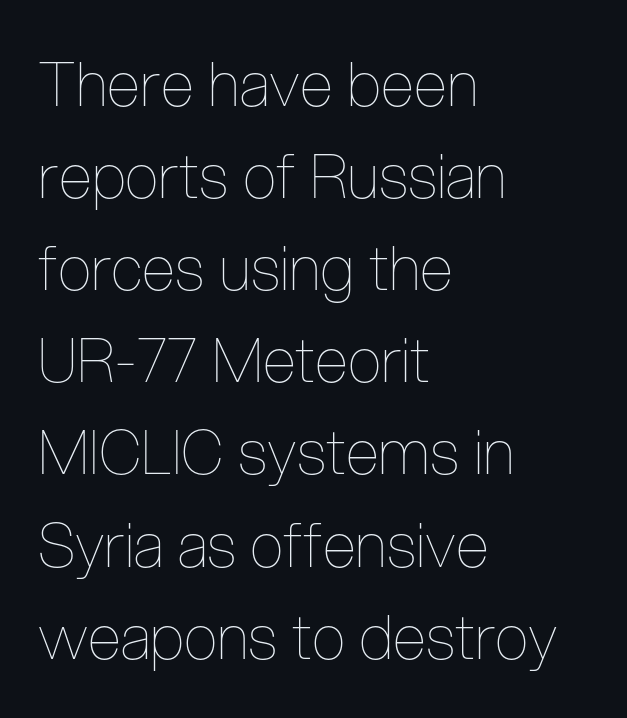
Summary of weight: not heavy and not bold. Reading down the block, your eye returns to a fixed left position each line. Note the varied advance widths — an 'i' is clearly narrower than an 'm'. Plain, unruled lines of type. How would I describe the line gaps? Plain and ordinary.
